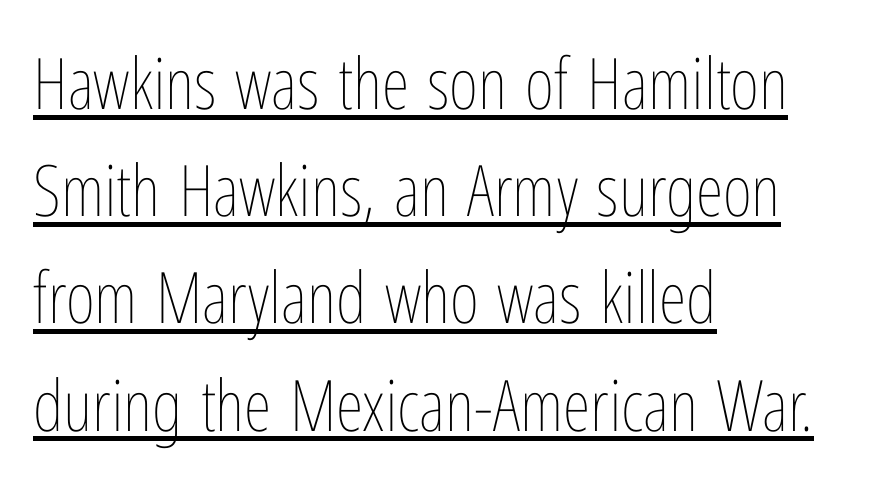
The image shows 71 px thin, condensed type, upright; set left-aligned, normal line spacing (1.51x), normal letter spacing, underlined; low stroke contrast and a medium x-height.
